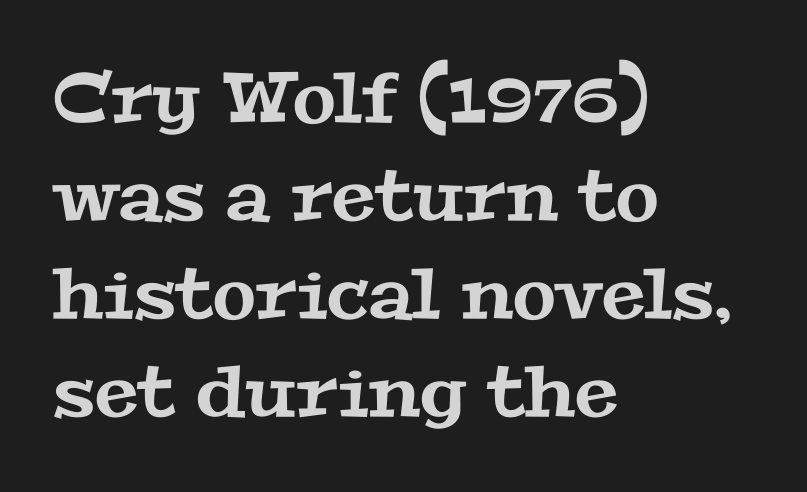
{"serif": "yes", "width": "wide", "stroke_contrast": "medium", "x_height": "medium", "monospaced": "no", "underline": "no", "align": "left", "line_spacing": "normal", "line_spacing_ratio": 1.4, "letter_spacing": "normal", "letter_spacing_em": 0.0, "glyph_px": 70}
